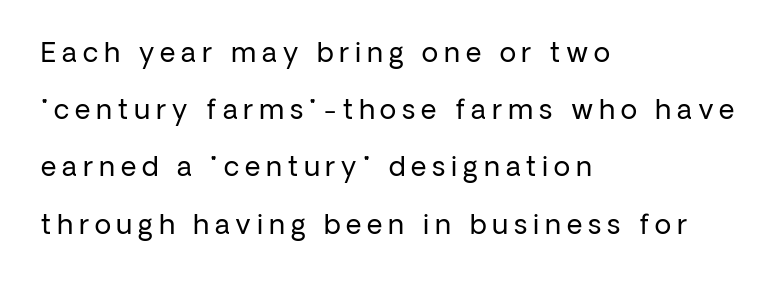
The image shows 27 px text type, upright; set left-aligned, loose line spacing (2.12x), unusually wide letter spacing (+0.22 em), not underlined.
